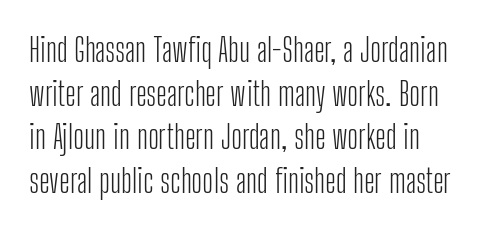
The space beneath each line is pristine and unruled. A normal amount of white space separates one row of letters from the next. The type sits square on the baseline with zero lean. Each letter keeps its own natural width here, so spacing adapts to shape. Think standard paragraph weight, or any step lighter than that.
